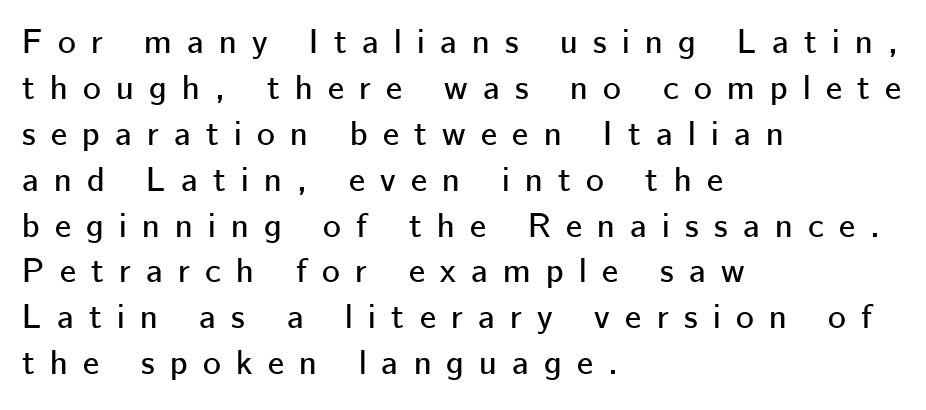
{"serif": "no", "italic": "no", "width": "normal", "stroke_contrast": "low", "x_height": "medium", "monospaced": "no", "underline": "no", "align": "left", "line_spacing": "normal", "line_spacing_ratio": 1.35, "letter_spacing": "wide", "letter_spacing_em": 0.45, "glyph_px": 34}
